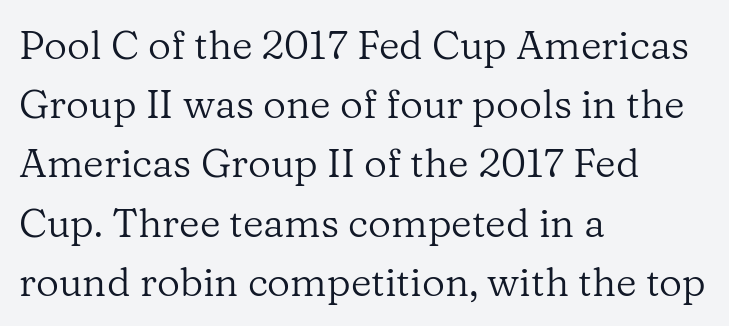
No word sits above an underline. Which margin do the lines hug? The left one — the right edge is uneven. Each letter's strokes conclude with small projecting serifs. The passage shown is not bold in any degree. A typesetter would call this proportional, since set widths differ per character. Honestly, the letter spacing is just normal — you wouldn't notice it.
